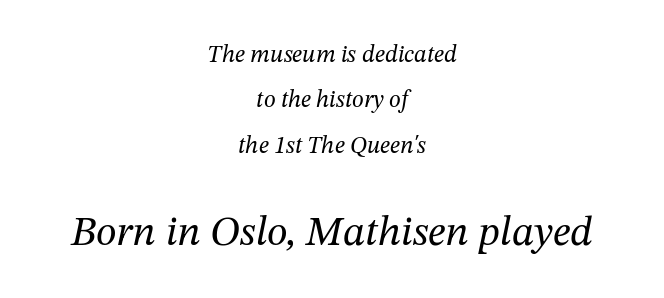
Q: Is the text bold? A: No.
Q: Is the text italic (slanted)? A: Yes, it leans right by about 12 degrees.
Q: Is the typeface a serif or a sans-serif typeface? A: Serif.
Q: Is the text underlined? A: No.
Q: How is the paragraph aligned? A: Centered.
Q: Is the spacing between letters normal or unusually wide? A: Normal.
Q: Which block of text is set in a larger size, the first (top) or the second (bottom)? A: The second (bottom) one.
Q: Width (condensed, normal, or wide)? A: Normal.
Q: Stroke contrast? A: Medium.
Q: x-height? A: Medium.
Q: Monospaced? A: No.
